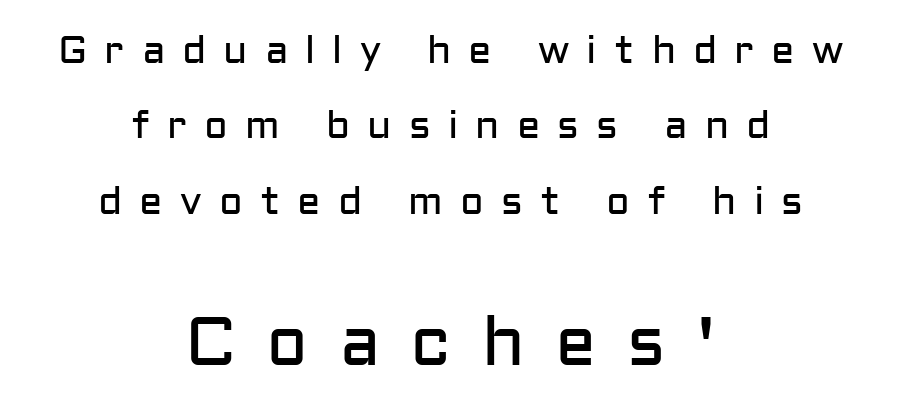
The image shows 69 px regular-weight sans-serif type, upright; set centered, loose line spacing (1.93x), unusually wide letter spacing (+0.44 em), not underlined; the second (bottom) block is 1.77x larger; low stroke contrast and a medium x-height.
